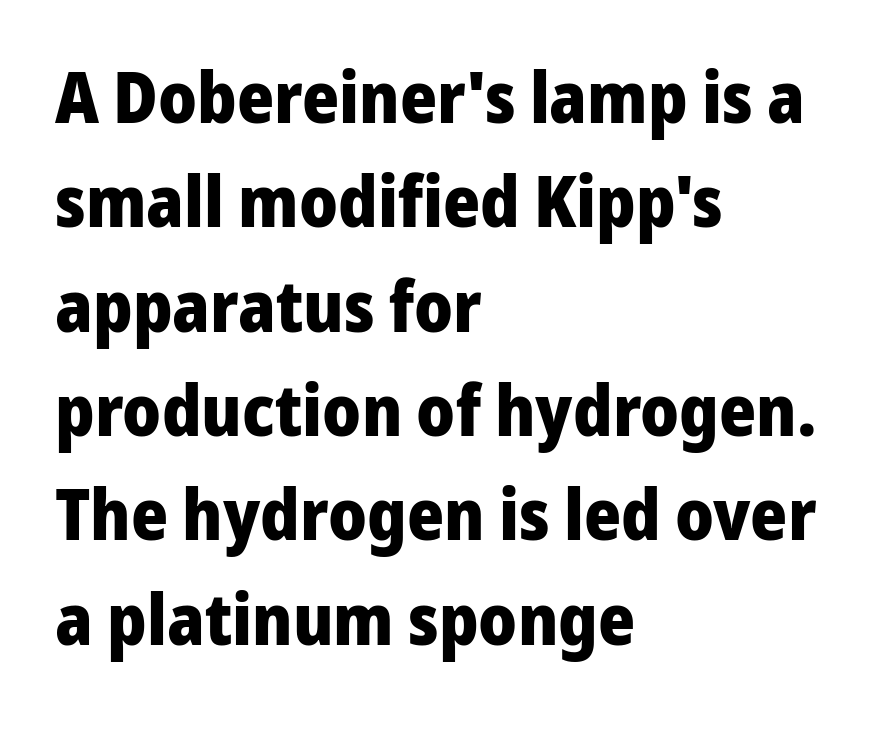
The image shows 71 px heavy sans-serif type, upright; set left-aligned, normal line spacing (1.47x), normal letter spacing, not underlined; low stroke contrast and a medium x-height.
